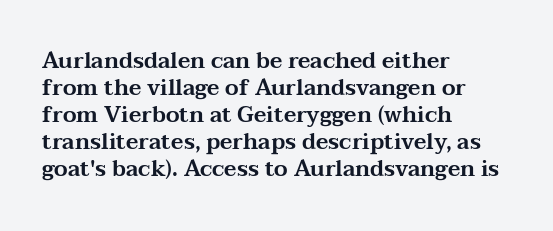
The image shows 22 px text type, upright; set left-aligned, line spacing 1.23x, normal letter spacing, not underlined.
